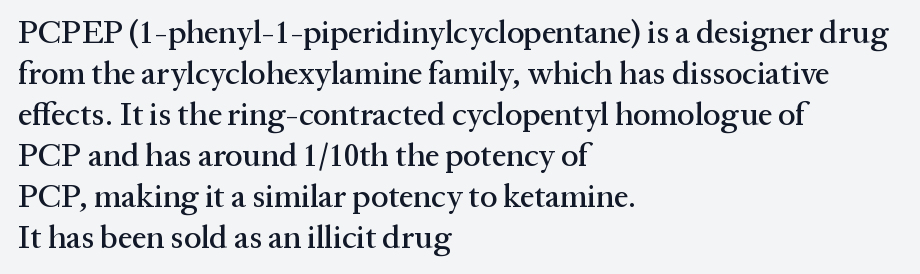
The image shows 32 px serif type, upright; set left-aligned, normal line spacing (1.28x), normal letter spacing, not underlined; medium stroke contrast and a medium x-height.
